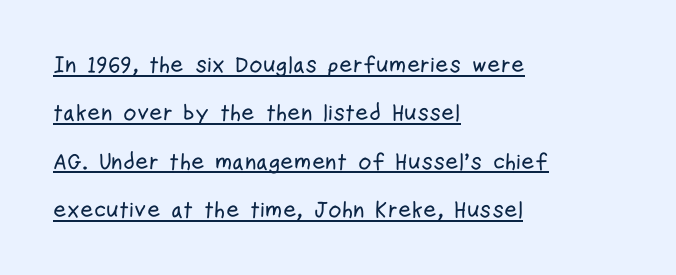
{"italic": "no", "underline": "yes", "align": "left", "line_spacing": "loose", "line_spacing_ratio": 2.1, "letter_spacing": "normal", "letter_spacing_em": 0.0, "glyph_px": 23}
